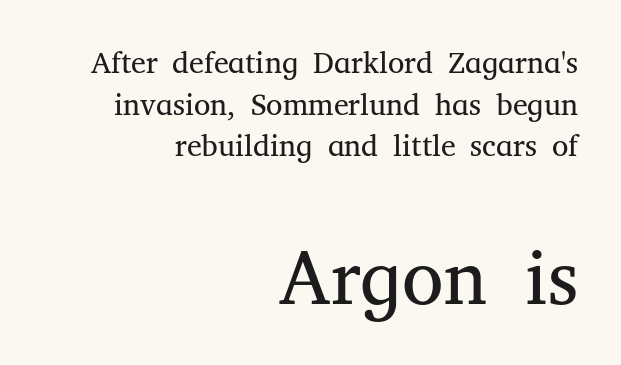
The image shows 76 px regular-weight serif type, upright; set right-aligned, normal line spacing (1.39x), normal letter spacing, not underlined; the second (bottom) block is 2.53x larger; medium stroke contrast and a medium x-height.
